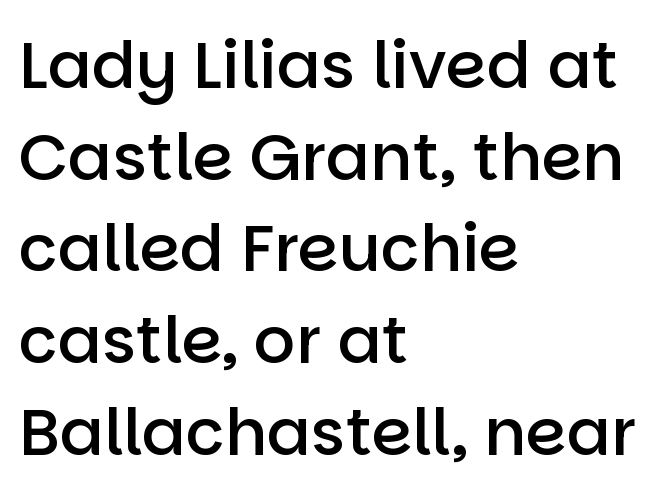
{"serif": "no", "italic": "no", "bold": "semi", "weight": "semibold", "width": "normal", "stroke_contrast": "low", "x_height": "large", "monospaced": "no", "underline": "no", "align": "left", "line_spacing": "normal", "line_spacing_ratio": 1.41, "letter_spacing": "normal", "letter_spacing_em": 0.0, "glyph_px": 65}
